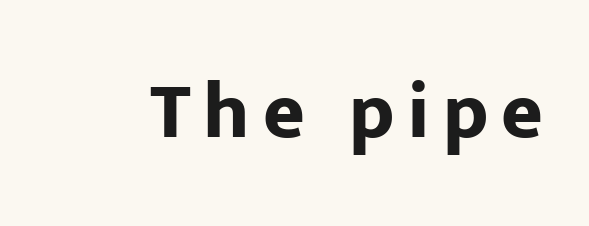
The characters display no serif detailing; their extremities are plain. The type sits square on the baseline with zero lean. The glyphs are unaccompanied by any horizontal stroke below them. Typesetter's note: full bold, strokes at maximum text heaviness. The letters advance in unequal steps, a hallmark of proportional type.
